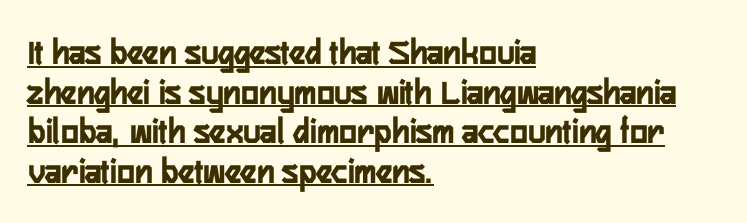
{"serif": "no", "italic": "no", "width": "condensed", "stroke_contrast": "low", "x_height": "medium", "monospaced": "no", "underline": "yes", "align": "left", "line_spacing": "tight", "line_spacing_ratio": 1.07, "letter_spacing": "normal", "letter_spacing_em": 0.0, "glyph_px": 37}
